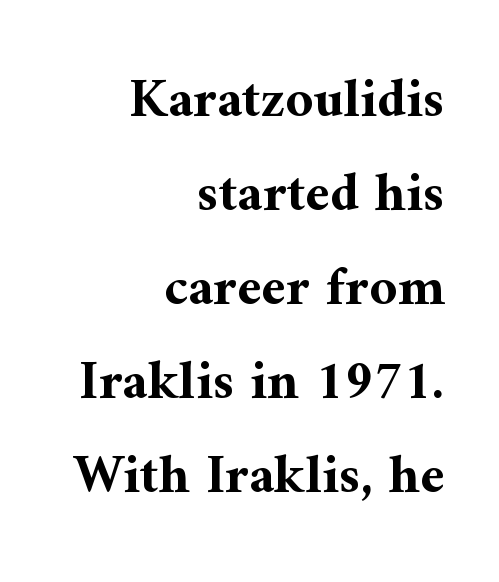
The image shows 55 px bold serif type, upright; set right-aligned, line spacing 1.71x, normal letter spacing, not underlined; medium stroke contrast and a medium x-height.
